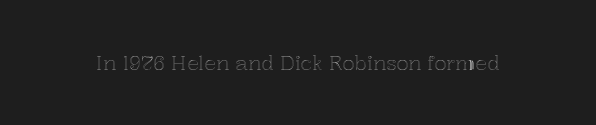
{"italic": "no", "underline": "no", "letter_spacing": "normal", "letter_spacing_em": 0.0, "glyph_px": 20}
